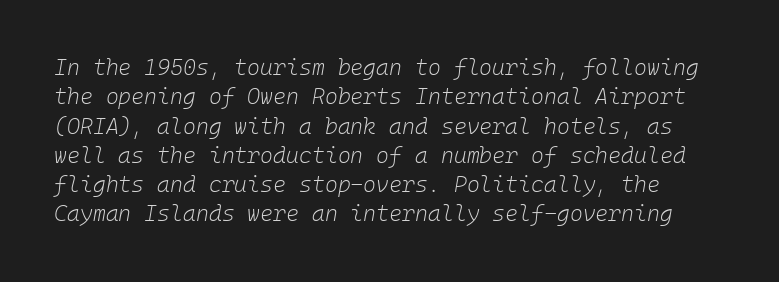
The image shows 22 px text type, italic (leaning right); set normal line spacing (1.33x), normal letter spacing, not underlined.
